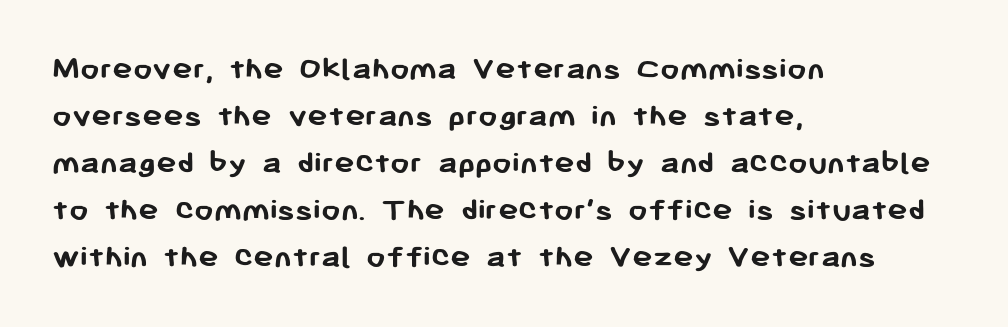
{"serif": "no", "italic": "no", "bold": "yes", "weight": "semibold", "width": "normal", "stroke_contrast": "low", "x_height": "medium", "monospaced": "no", "underline": "no", "align": "left", "line_spacing": "normal", "line_spacing_ratio": 1.38, "letter_spacing": "normal", "letter_spacing_em": 0.0, "glyph_px": 34}
